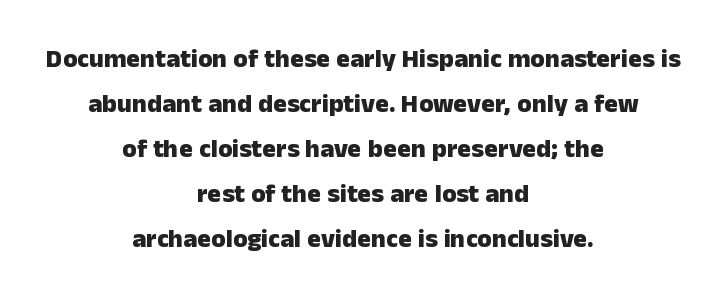
The image shows 26 px bold type, upright; set centered, line spacing 1.73x, normal letter spacing, not underlined.
